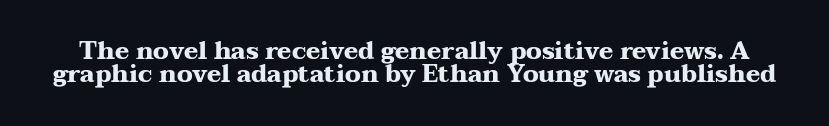
{"italic": "no", "bold": "yes", "underline": "no", "line_spacing": "tight", "line_spacing_ratio": 0.96, "letter_spacing": "normal", "letter_spacing_em": 0.0, "glyph_px": 24}
